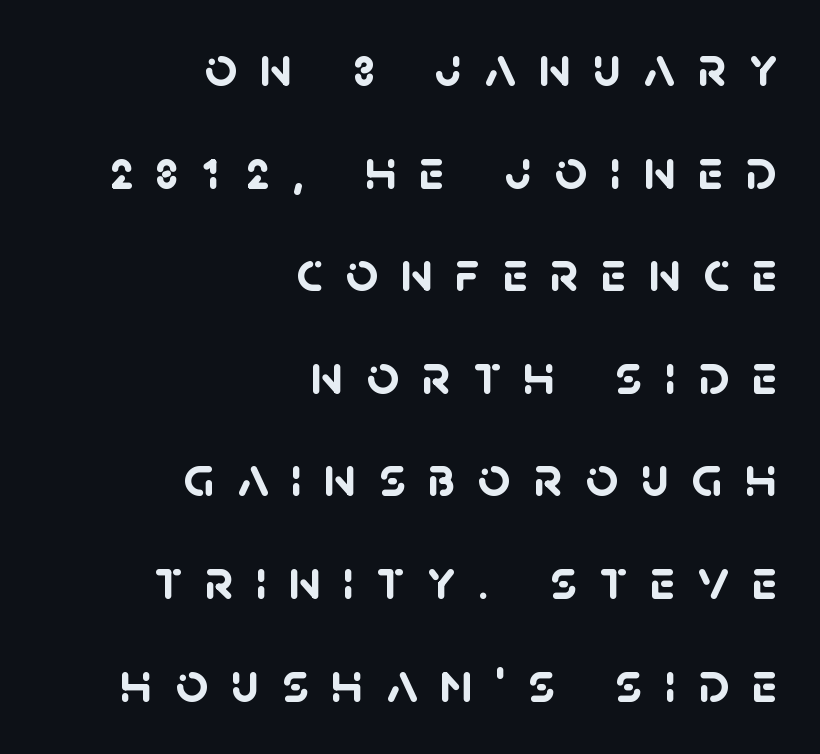
The image shows 57 px semibold sans-serif type; set right-aligned, line spacing 1.8x, unusually wide letter spacing (+0.39 em), not underlined; low stroke contrast and a large x-height.
